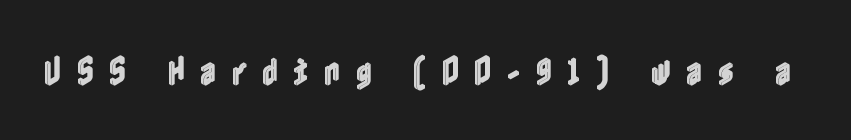
{"italic": "no", "width": "condensed", "x_height": "medium", "underline": "no", "letter_spacing": "wide", "letter_spacing_em": 0.49, "glyph_px": 31}
